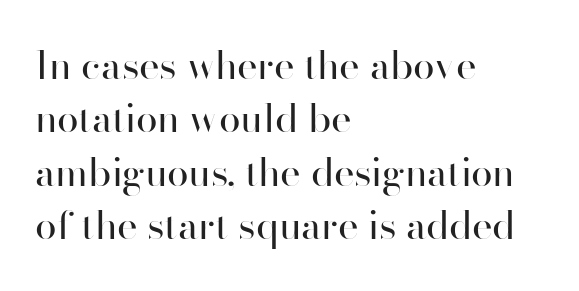
{"serif": "no", "italic": "no", "bold": "no", "weight": "regular", "width": "normal", "stroke_contrast": "high", "x_height": "small", "monospaced": "no", "underline": "no", "align": "left", "line_spacing": "normal", "line_spacing_ratio": 1.37, "letter_spacing": "normal", "letter_spacing_em": 0.0, "glyph_px": 39}
